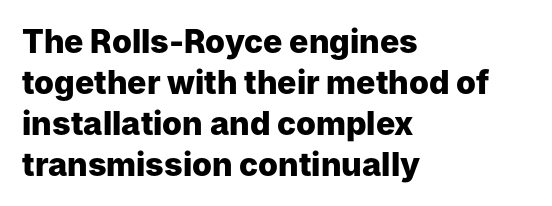
Q: Is the text bold? A: Yes.
Q: Is the text italic (slanted)? A: No, it is upright.
Q: Is the typeface a serif or a sans-serif typeface? A: Sans-serif.
Q: Is the text underlined? A: No.
Q: How is the paragraph aligned? A: Left-aligned.
Q: Is the spacing between letters normal or unusually wide? A: Normal.
Q: Is the spacing between lines tight, normal or loose? A: Normal.
Q: Width (condensed, normal, or wide)? A: Normal.
Q: Stroke contrast? A: Low.
Q: x-height? A: Medium.
Q: Monospaced? A: No.
